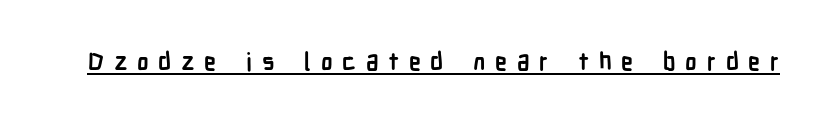
Glyph-to-glyph distance is far greater than everyday printed text. Underlined type. Pretty heavy lettering here — definitely bold. The lettering stays uniformly vertical, giving the passage a roman look.
